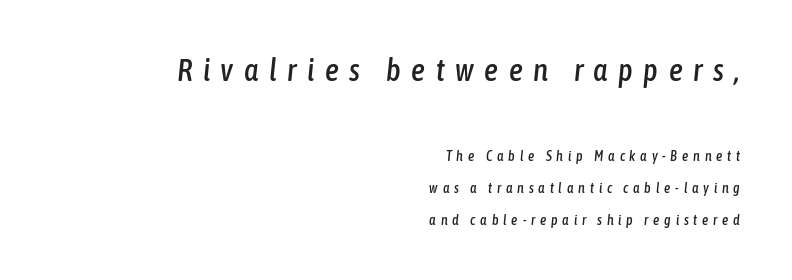
The image shows 31 px condensed type, italic (leaning right); set right-aligned, loose line spacing (2.27x), unusually wide letter spacing (+0.34 em), not underlined; the first (top) block is 2.21x larger; low stroke contrast and a medium x-height.
